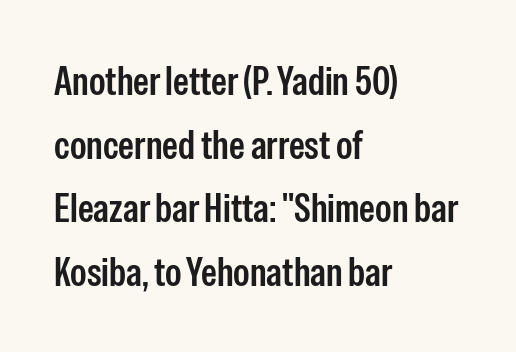
These lines are rendered in a variable-pitch font. Letters rest on an invisible, unmarked baseline. Posture: vertical. Nothing sits at the stroke ends, so this counts as sans-serif.
